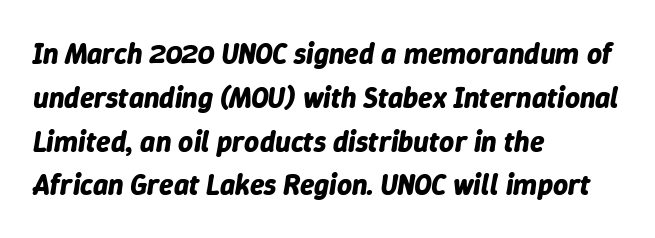
Q: Is the text bold? A: Yes.
Q: Is the text italic (slanted)? A: Yes, it leans right by about 9 degrees.
Q: Is the text underlined? A: No.
Q: How is the paragraph aligned? A: Left-aligned.
Q: Is the spacing between letters normal or unusually wide? A: Normal.
Q: Is the spacing between lines tight, normal or loose? A: Normal.
Q: Width (condensed, normal, or wide)? A: Normal.
Q: Stroke contrast? A: Low.
Q: x-height? A: Medium.
Q: Monospaced? A: No.
